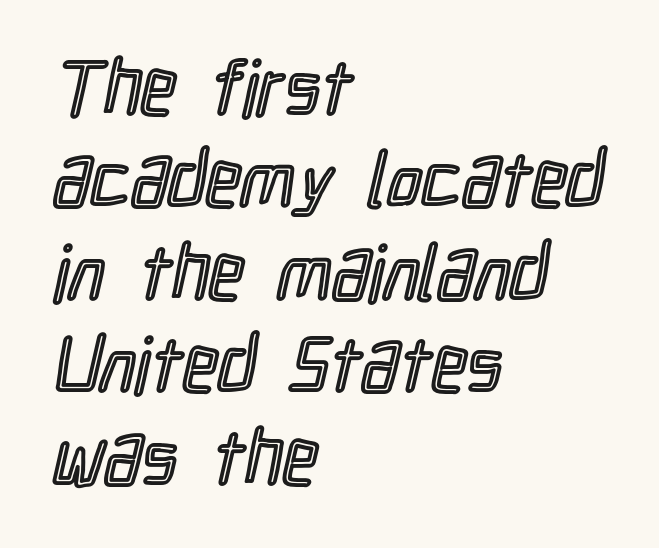
The image shows 77 px condensed type; set left-aligned, line spacing 1.2x, normal letter spacing, not underlined; a medium x-height.
